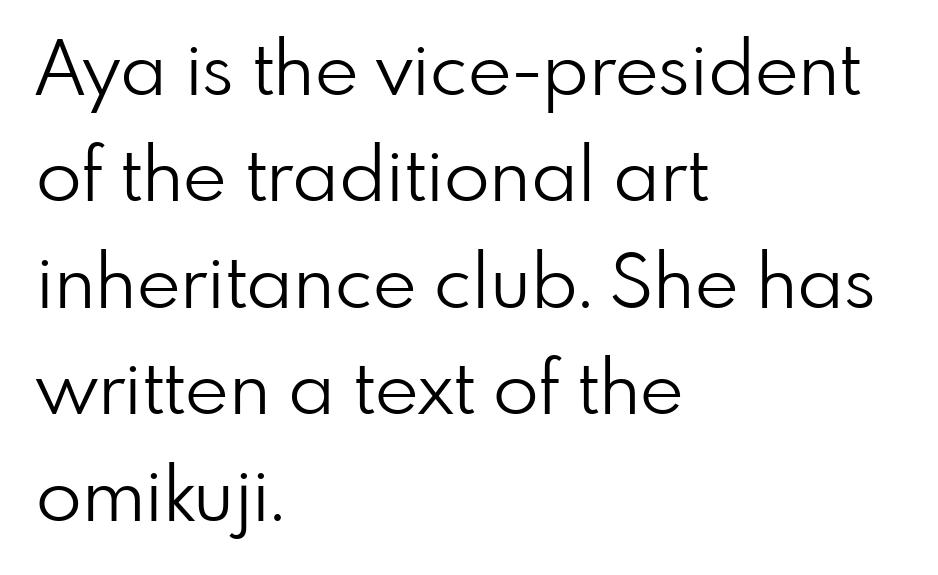
{"serif": "no", "italic": "no", "bold": "no", "weight": "light", "width": "normal", "stroke_contrast": "low", "x_height": "small", "monospaced": "no", "underline": "no", "align": "left", "line_spacing": "normal", "line_spacing_ratio": 1.42, "letter_spacing": "normal", "letter_spacing_em": 0.0, "glyph_px": 75}
